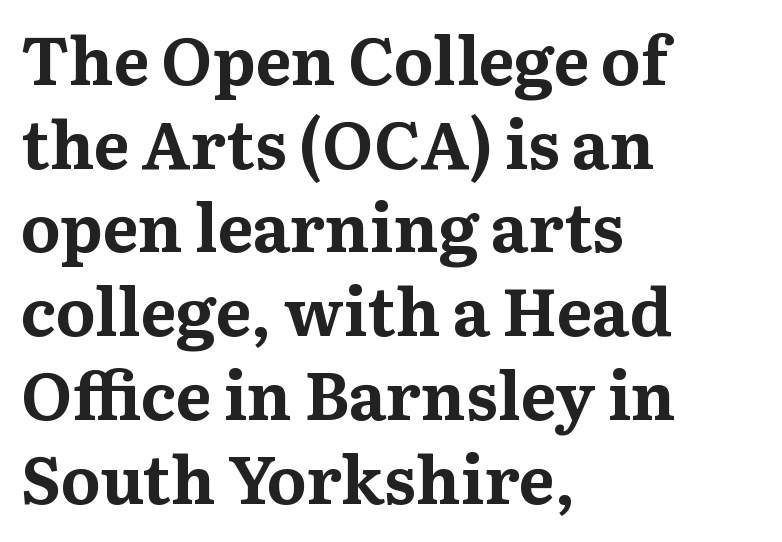
The image shows 67 px bold serif type, upright; set left-aligned, normal line spacing (1.25x), normal letter spacing, not underlined; medium stroke contrast and a medium x-height.
